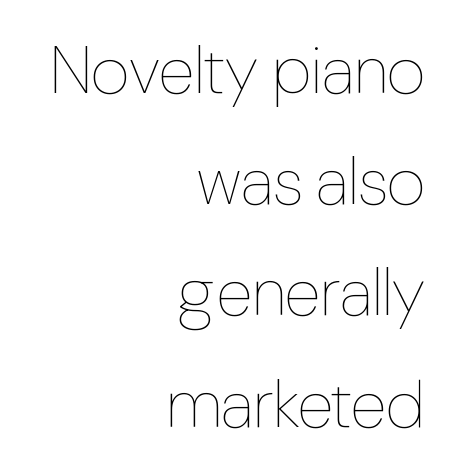
The image shows 67 px thin, condensed type, upright; set right-aligned, normal line spacing (1.66x), normal letter spacing, not underlined; low stroke contrast and a medium x-height.
